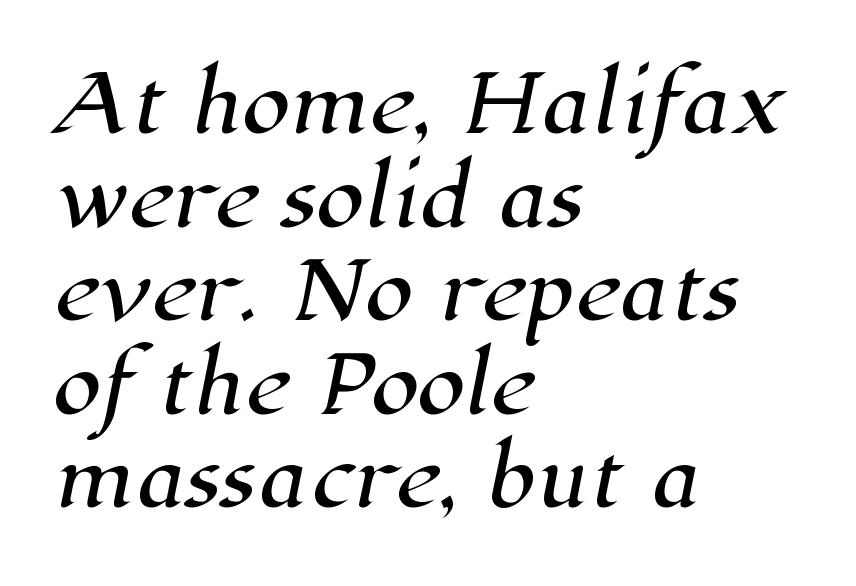
The image shows 78 px serif type; set left-aligned, line spacing 1.2x, normal letter spacing, not underlined; high stroke contrast and a medium x-height.
